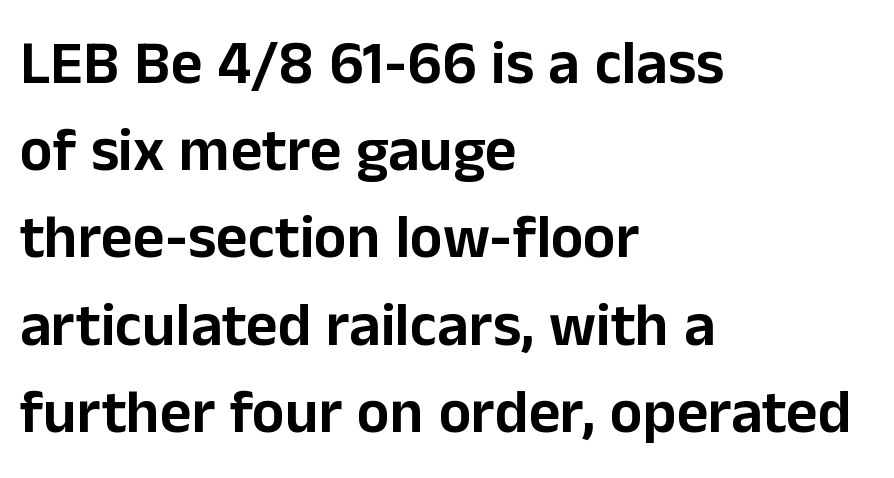
Beneath every word, the page is bare. Each letter's strokes conclude bluntly, with no projecting serifs. The lettering holds an erect, upright posture throughout. Nothing unusual about the tracking: characters are spaced as the font intends. Visually the block forms a straight wall on the left and a jagged coastline on the right. The rendering uses natural spacing where letterforms have individual widths.
